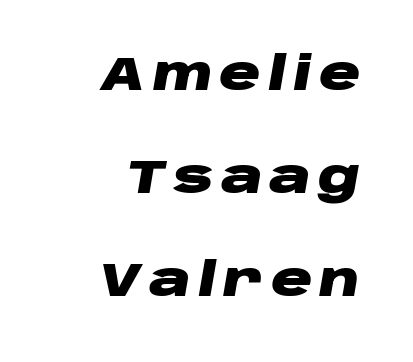
{"italic": "yes", "lean": "right", "slant_degrees": 10, "bold": "yes", "weight": "heavy", "width": "wide", "stroke_contrast": "low", "x_height": "large", "monospaced": "no", "underline": "no", "align": "right", "line_spacing": "loose", "line_spacing_ratio": 2.24, "glyph_px": 46}
